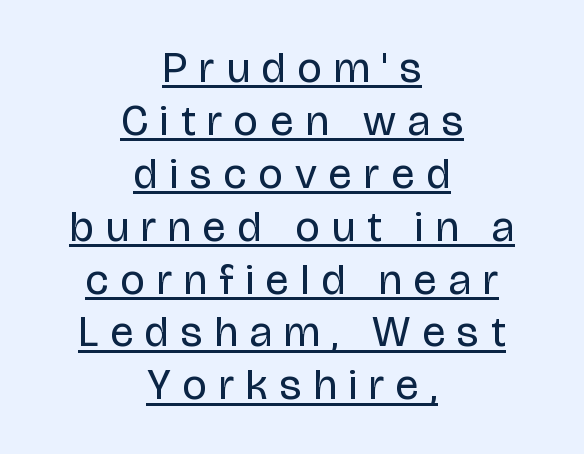
{"serif": "no", "italic": "no", "bold": "no", "weight": "regular", "width": "condensed", "stroke_contrast": "low", "x_height": "large", "monospaced": "no", "underline": "yes", "align": "center", "line_spacing_ratio": 1.23, "letter_spacing": "wide", "letter_spacing_em": 0.29, "glyph_px": 43}
